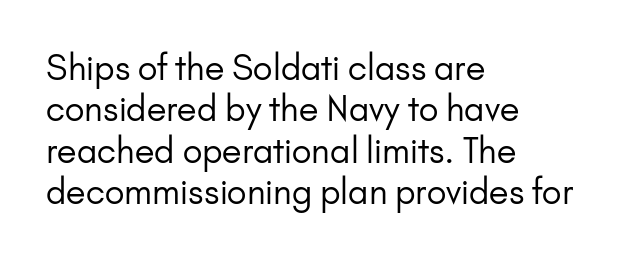
The image shows 34 px regular-weight sans-serif type, upright; set left-aligned, line spacing 1.22x, normal letter spacing, not underlined; low stroke contrast and a small x-height.
